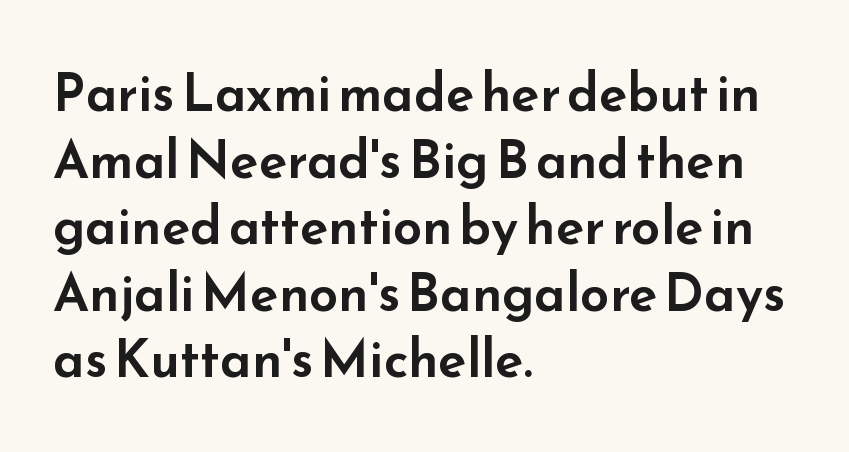
Q: Is the text italic (slanted)? A: No, it is upright.
Q: Is the typeface a serif or a sans-serif typeface? A: Sans-serif.
Q: Is the text underlined? A: No.
Q: How is the paragraph aligned? A: Left-aligned.
Q: Is the spacing between letters normal or unusually wide? A: Normal.
Q: Is the spacing between lines tight, normal or loose? A: Normal.
Q: Width (condensed, normal, or wide)? A: Wide.
Q: Stroke contrast? A: Low.
Q: x-height? A: Small.
Q: Monospaced? A: No.
